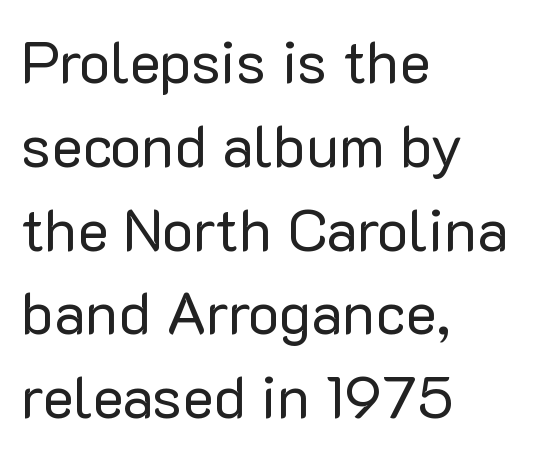
These glyphs show unthickened strokes, regular width or finer. One-word summary of the alignment: left. Compared with typical body copy, the letter spacing here is the same. A normal amount of white space separates one row of letters from the next.
